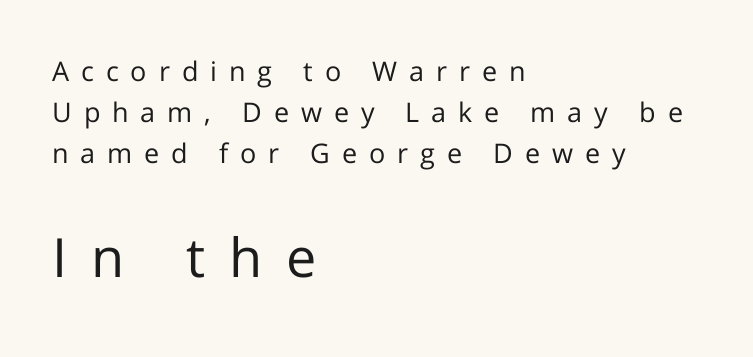
Is this a fixed-width face? No — the glyphs have proportional, varying widths. Each stroke keeps to a modest, everyday thickness or less. Alignment: flush left. What's the leading like? Ordinary, nothing unusual. A sans-serif font was chosen for this passage. Nobody drew a line under any word here.
